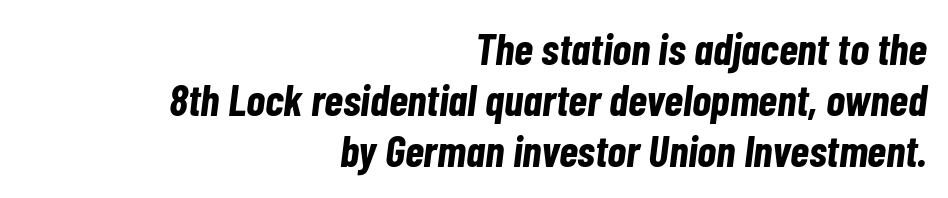
The image shows 44 px bold, condensed type, italic (leaning right); set right-aligned, line spacing 1.16x, normal letter spacing, not underlined; low stroke contrast and a medium x-height.
